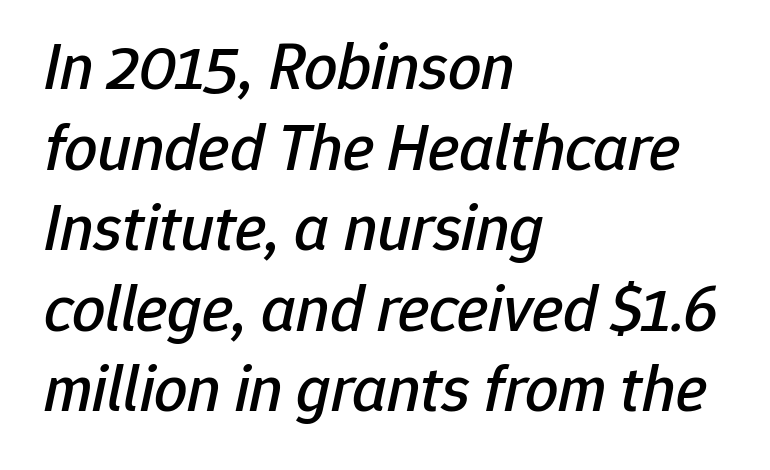
The image shows 66 px text type, italic (leaning right); set left-aligned, line spacing 1.22x, normal letter spacing, not underlined; low stroke contrast and a medium x-height.
